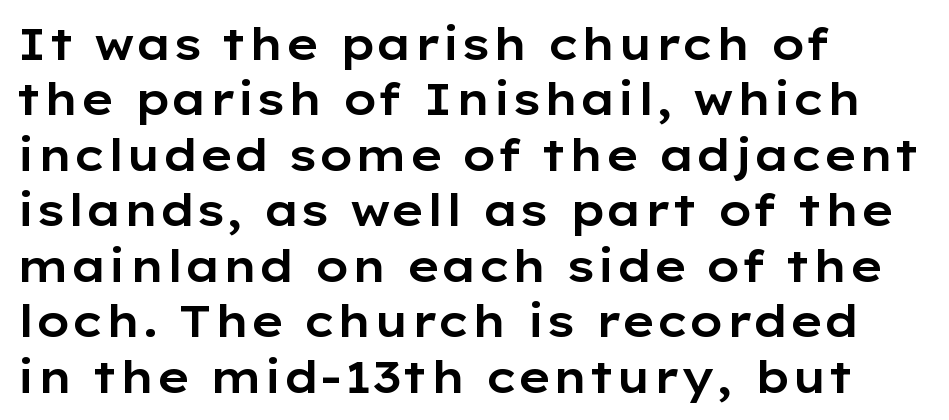
{"serif": "no", "italic": "no", "width": "wide", "stroke_contrast": "low", "x_height": "medium", "monospaced": "no", "underline": "no", "align": "left", "line_spacing": "normal", "line_spacing_ratio": 1.26, "letter_spacing": "normal", "letter_spacing_em": 0.0, "glyph_px": 44}
